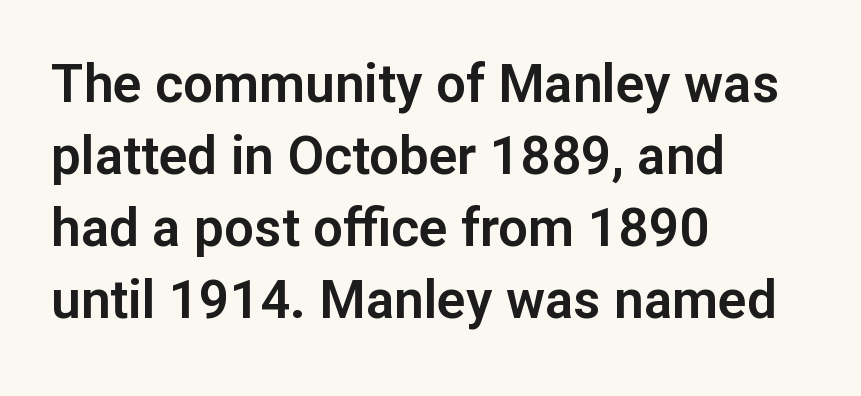
Q: Is the text italic (slanted)? A: No, it is upright.
Q: Is the typeface a serif or a sans-serif typeface? A: Sans-serif.
Q: Is the text underlined? A: No.
Q: How is the paragraph aligned? A: Left-aligned.
Q: Is the spacing between letters normal or unusually wide? A: Normal.
Q: Is the spacing between lines tight, normal or loose? A: Normal.
Q: Width (condensed, normal, or wide)? A: Normal.
Q: Stroke contrast? A: Low.
Q: x-height? A: Medium.
Q: Monospaced? A: No.
